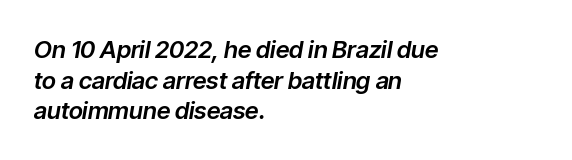
The image shows 24 px text type, italic (leaning right); set left-aligned, normal line spacing (1.28x), normal letter spacing, not underlined.
